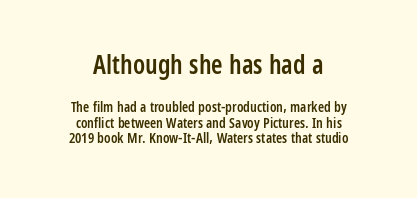
{"italic": "no", "bold": "semi", "underline": "no", "align": "center", "line_spacing": "tight", "line_spacing_ratio": 1.12, "letter_spacing": "normal", "letter_spacing_em": 0.0, "larger_block": "first", "size_ratio": 1.86, "glyph_px": 26}
